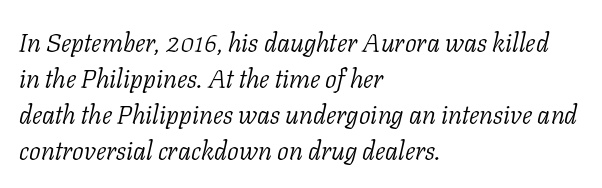
{"italic": "yes", "lean": "right", "slant_degrees": 11, "bold": "no", "underline": "no", "align": "left", "line_spacing": "normal", "line_spacing_ratio": 1.39, "letter_spacing": "normal", "letter_spacing_em": 0.0, "glyph_px": 26}
